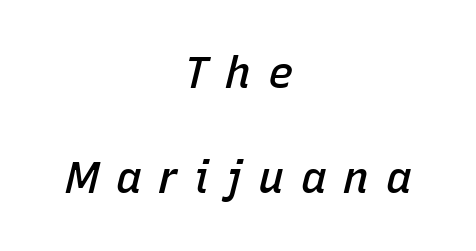
The glyphs are unaccompanied by any horizontal stroke below them. Emphasis-style slanted type is in use. A centered setting, common on invitations and titles, is used for this passage. Think of a printed novel: that variable character pitch is what you see here. The passage shown stacks its lines with a broad gap.
